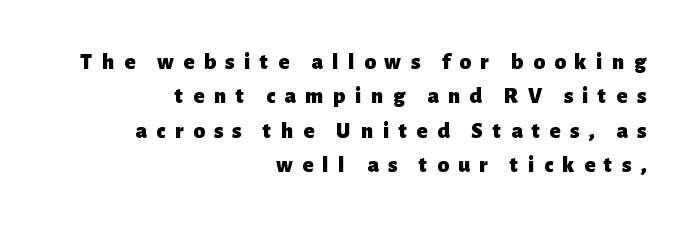
The image shows 23 px bold type, upright; set right-aligned, normal line spacing (1.49x), unusually wide letter spacing (+0.41 em), not underlined.
